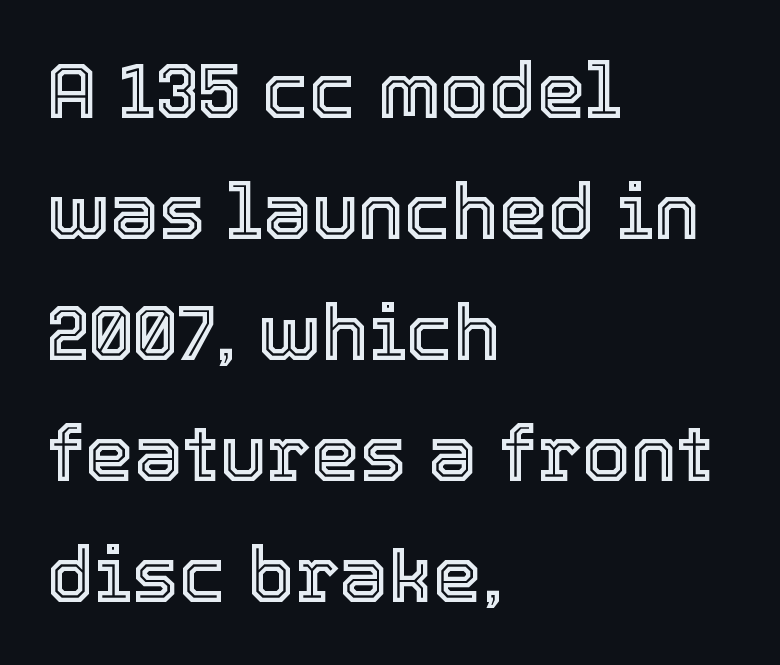
Does the leading feel generous? No, just average. A typesetter would call this proportional, since set widths differ per character. The text block is weighted toward the left margin, trailing off unevenly rightward. Nobody drew a line under any word here.
